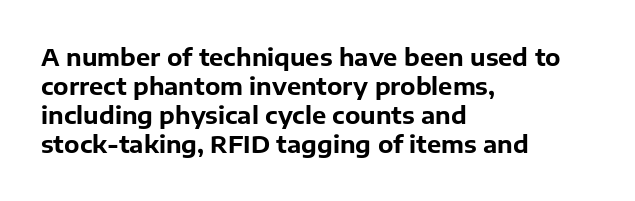
Q: Is the text bold? A: Yes.
Q: Is the text italic (slanted)? A: No, it is upright.
Q: Is the text underlined? A: No.
Q: How is the paragraph aligned? A: Left-aligned.
Q: Is the spacing between letters normal or unusually wide? A: Normal.
